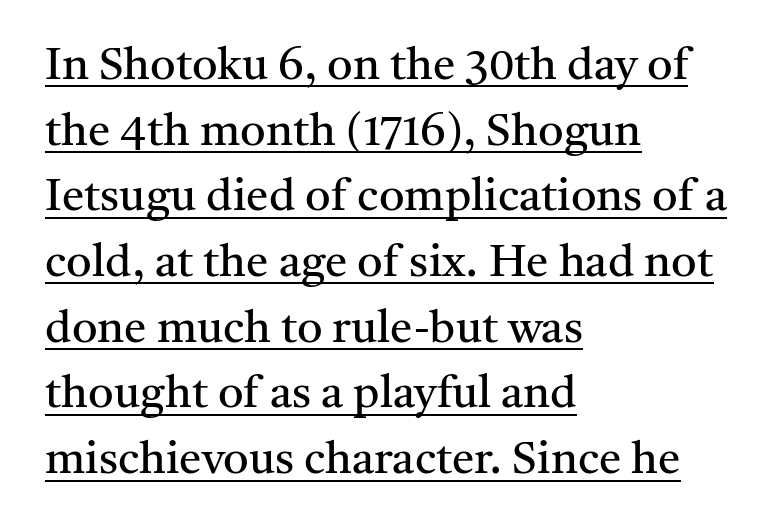
The image shows 45 px regular-weight serif type, upright; set left-aligned, normal line spacing (1.46x), normal letter spacing, underlined; medium stroke contrast and a medium x-height.
